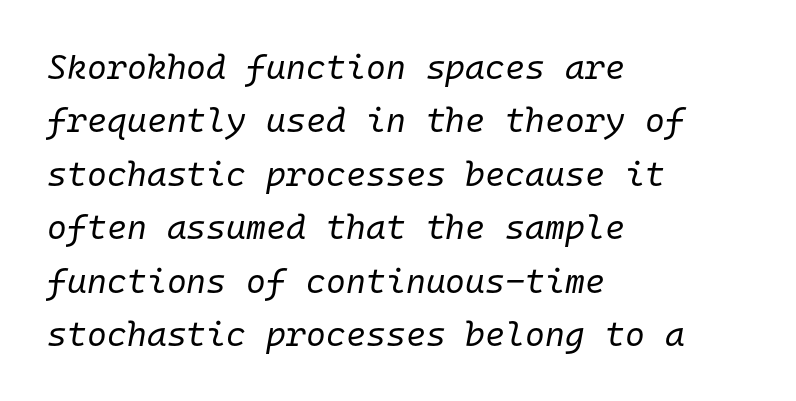
This rendering features lettering with no underline. The paragraph has a hard left edge and a soft right edge. How would I describe the line gaps? Plain and ordinary. No heavy texture on the line: the type isn't bold.
